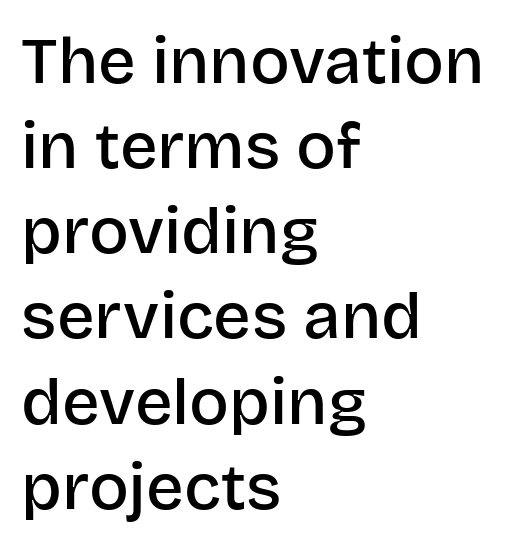
The image shows 66 px semibold sans-serif type, upright; set left-aligned, normal line spacing (1.29x), normal letter spacing, not underlined; low stroke contrast and a large x-height.
